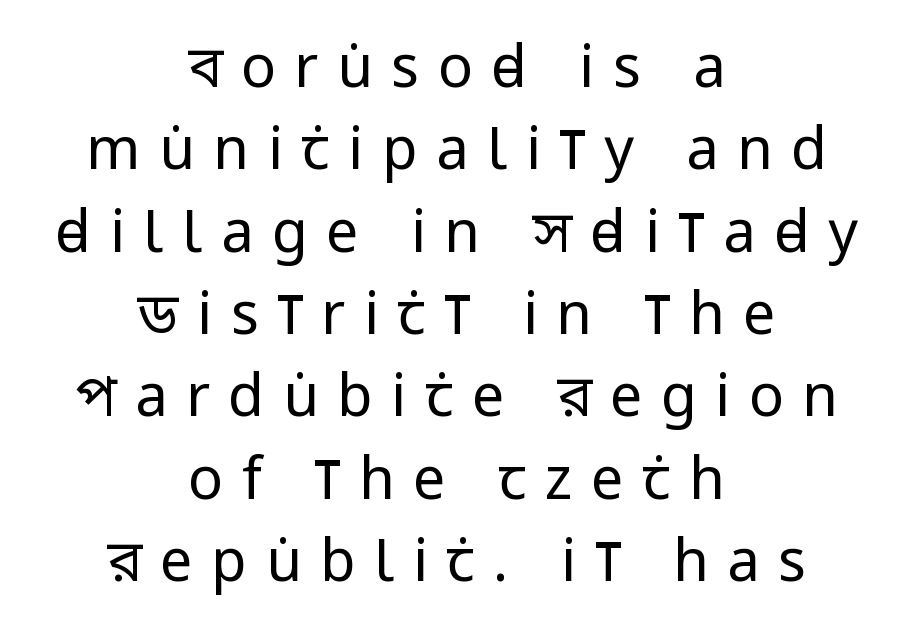
{"serif": "no", "italic": "no", "bold": "no", "weight": "regular", "width": "condensed", "stroke_contrast": "low", "x_height": "large", "monospaced": "no", "underline": "no", "align": "center", "line_spacing": "normal", "line_spacing_ratio": 1.42, "letter_spacing": "wide", "letter_spacing_em": 0.32, "glyph_px": 58}
